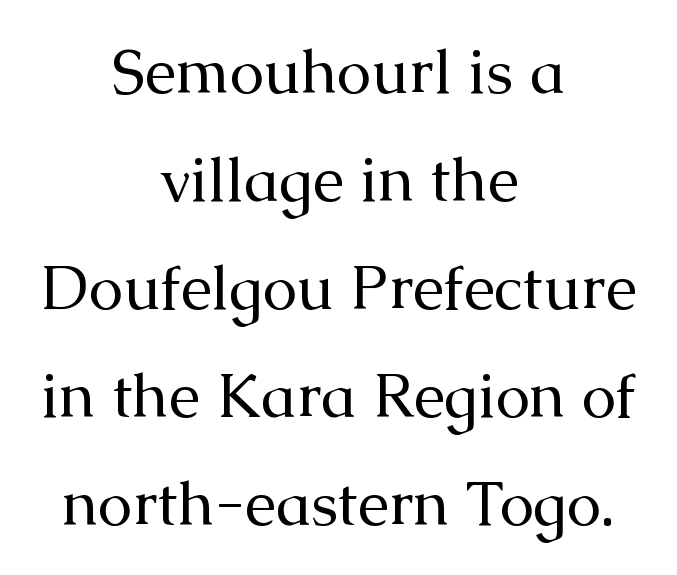
{"serif": "yes", "italic": "no", "bold": "no", "weight": "regular", "width": "normal", "stroke_contrast": "medium", "x_height": "medium", "monospaced": "no", "underline": "no", "align": "center", "line_spacing_ratio": 1.74, "letter_spacing": "normal", "letter_spacing_em": 0.0, "glyph_px": 62}
